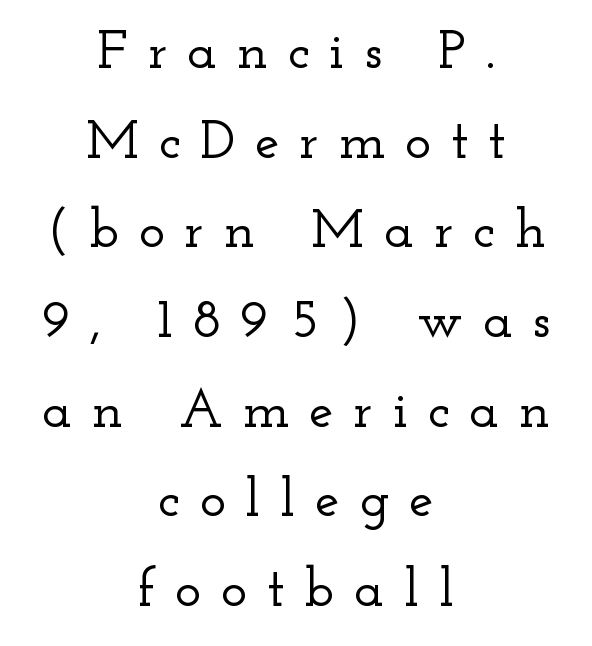
Q: Is the text italic (slanted)? A: No, it is upright.
Q: Is the typeface a serif or a sans-serif typeface? A: Serif.
Q: Is the text underlined? A: No.
Q: How is the paragraph aligned? A: Centered.
Q: Is the spacing between letters normal or unusually wide? A: Unusually wide.
Q: Is the spacing between lines tight, normal or loose? A: Normal.
Q: Width (condensed, normal, or wide)? A: Wide.
Q: Stroke contrast? A: Low.
Q: x-height? A: Small.
Q: Monospaced? A: No.
